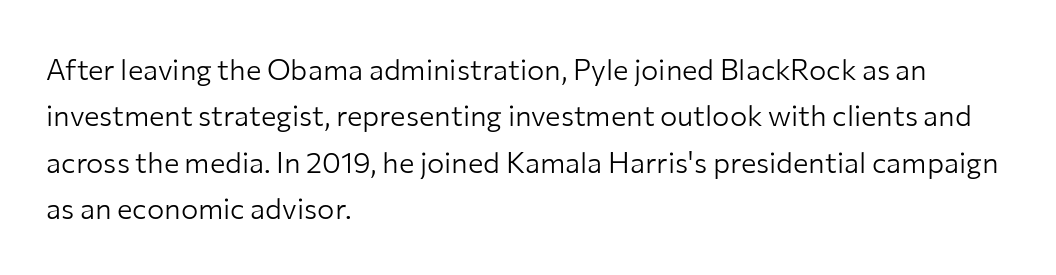
Is there any slant? The stems are plumb. You can tell from the bare stems that sans-serif type was used. How are the letters spaced? Ordinarily, with no added tracking. The line-height multiplier appears to be the usual default.
